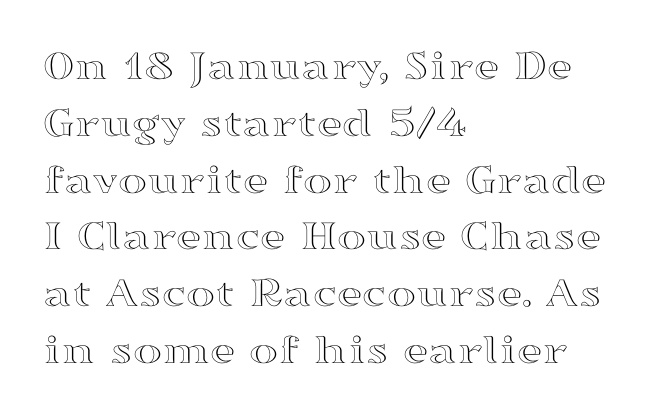
If you drew a line through each stem, it would be perfectly vertical. What stands out about the letter spacing? Nothing — it is the standard amount. The rendering anchors every line to the left-hand side. This block has exactly the height ordinary leading produces.
